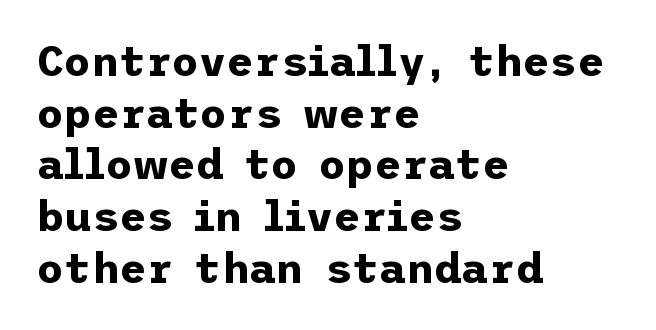
In CSS terms this would be text-align: left. The passage shown is emphatically bold. Letters rest on an invisible, unmarked baseline. What kind of face is this? One without serifs — a sans. The letters sit at their default tracking, neither squeezed nor spread.
